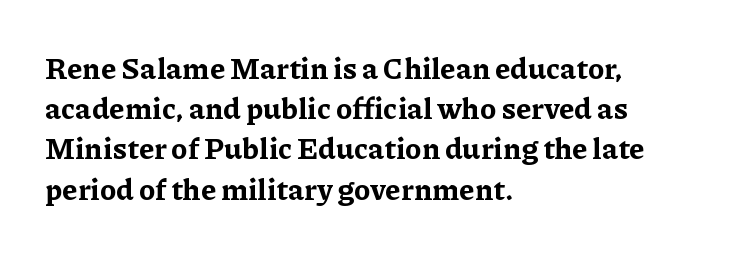
The image shows 30 px bold serif type, upright; set left-aligned, normal line spacing (1.34x), normal letter spacing, not underlined; low stroke contrast and a medium x-height.
